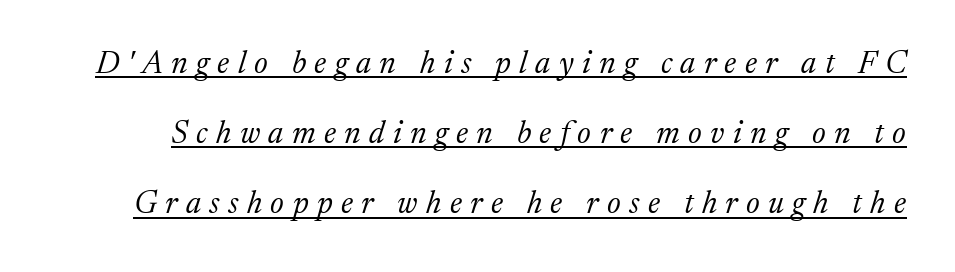
On a weight scale, this lands at 450 or below. A typesetter would call this proportional, since set widths differ per character. This rendering employs a face with finishing strokes, i.e., a serif. Does the lettering tilt? It does — this is italic.
